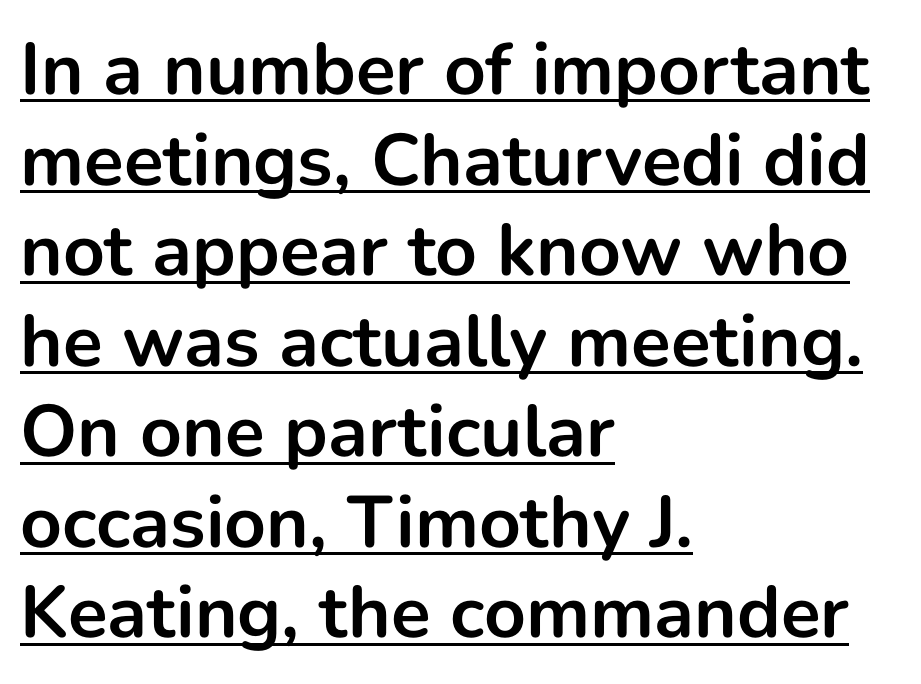
{"serif": "no", "italic": "no", "bold": "yes", "weight": "bold", "width": "normal", "stroke_contrast": "low", "x_height": "medium", "monospaced": "no", "underline": "yes", "align": "left", "line_spacing_ratio": 1.24, "letter_spacing": "normal", "letter_spacing_em": 0.0, "glyph_px": 73}
